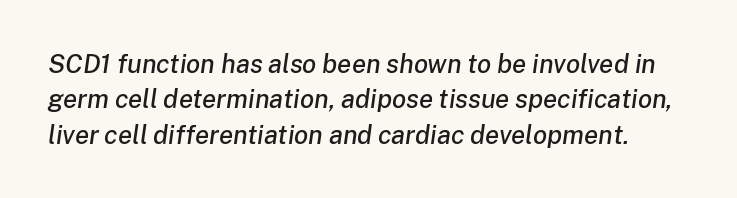
Check the space under the baseline: it is left empty. What's the leading like? Ordinary, nothing unusual. Yep, that's italic — everything's leaning. Standard letterfit; no display-style spreading of the glyphs.
